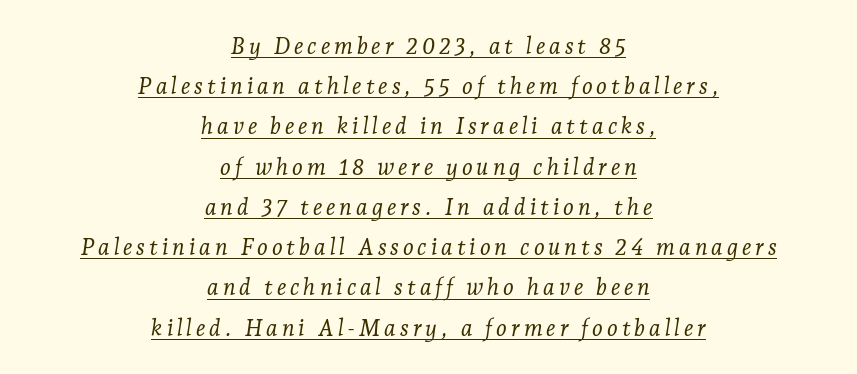
Q: Is the text bold? A: No.
Q: Is the text italic (slanted)? A: Yes, it leans right by about 7 degrees.
Q: Is the text underlined? A: Yes.
Q: How is the paragraph aligned? A: Centered.
